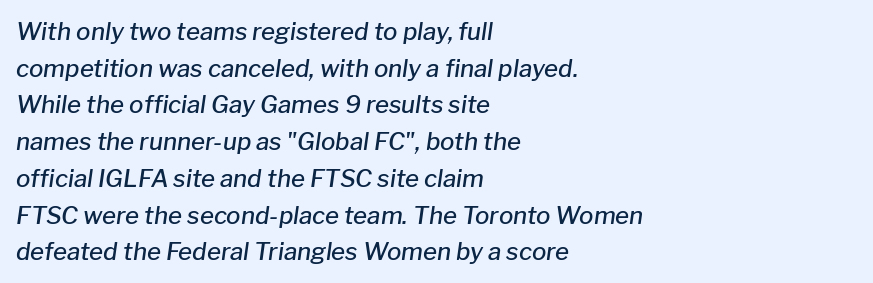
{"italic": "yes", "lean": "right", "slant_degrees": 8, "bold": "semi", "underline": "no", "align": "left", "line_spacing": "normal", "line_spacing_ratio": 1.53, "letter_spacing": "normal", "letter_spacing_em": 0.0, "glyph_px": 24}
